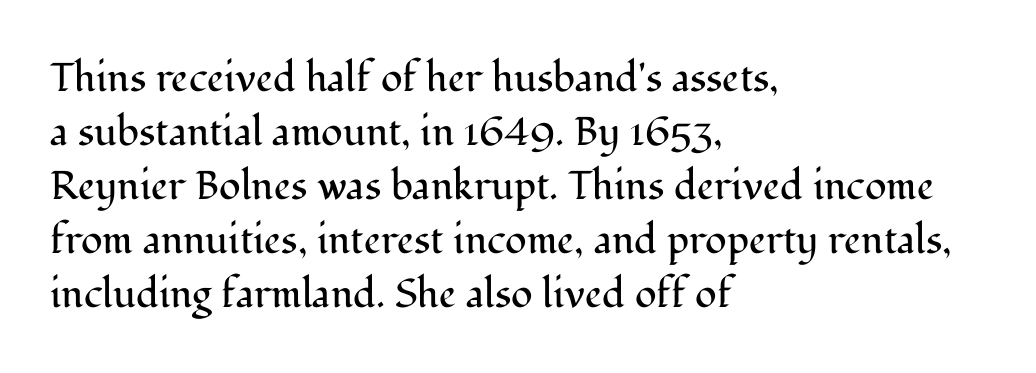
Is there much room between lines? A standard amount, neither cramped nor airy. The type is set solid horizontally, with unmodified tracking. Unmarked baselines from the first word to the last. Looks like regular typesetting: each glyph gets only the width it needs.
